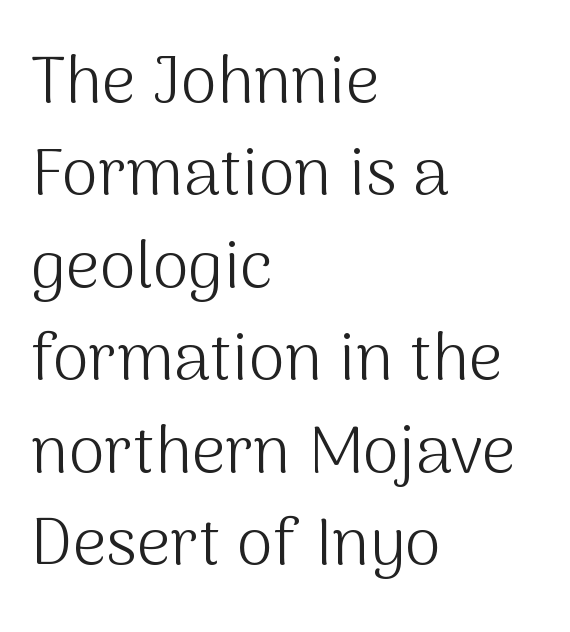
{"serif": "no", "italic": "no", "bold": "no", "weight": "light", "width": "normal", "stroke_contrast": "medium", "x_height": "medium", "monospaced": "no", "underline": "no", "align": "left", "line_spacing": "normal", "line_spacing_ratio": 1.4, "letter_spacing": "normal", "letter_spacing_em": 0.0, "glyph_px": 66}
